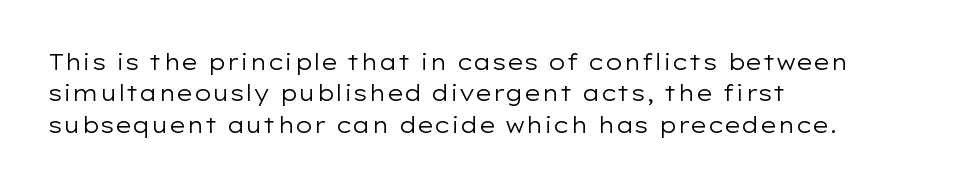
Q: Is the text bold? A: No.
Q: Is the text italic (slanted)? A: No, it is upright.
Q: Is the text underlined? A: No.
Q: How is the paragraph aligned? A: Left-aligned.
Q: Is the spacing between letters normal or unusually wide? A: Normal.
Q: Is the spacing between lines tight, normal or loose? A: Normal.
